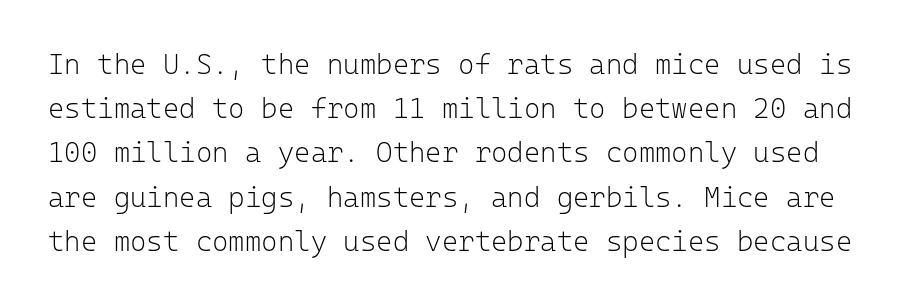
The image shows 28 px light sans-serif type, upright, monospaced; set normal line spacing (1.58x), normal letter spacing, not underlined; low stroke contrast and a medium x-height.
